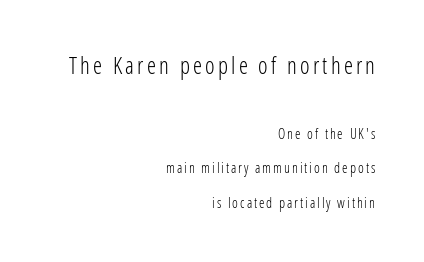
Block one is the big one; block two sits smaller underneath. No word sits above an underline. Airy leading. In terms of posture, this sample is upright. These lines stack with their right ends in a neat column.
